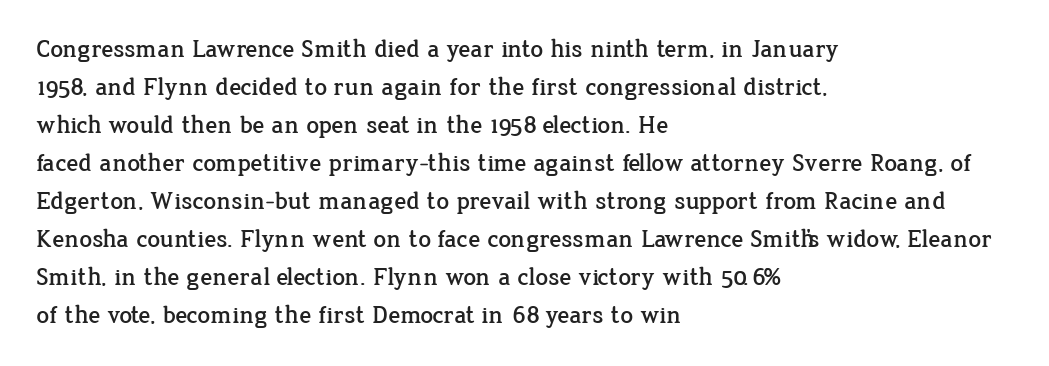
{"italic": "no", "underline": "no", "align": "left", "line_spacing": "normal", "line_spacing_ratio": 1.52, "letter_spacing": "normal", "letter_spacing_em": 0.0, "glyph_px": 25}
